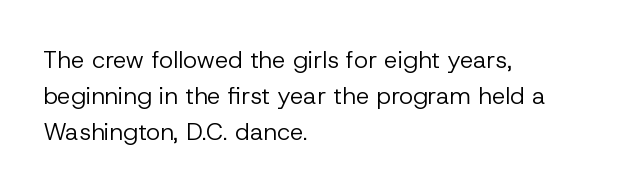
{"italic": "no", "bold": "no", "underline": "no", "align": "left", "line_spacing": "normal", "line_spacing_ratio": 1.49, "letter_spacing": "normal", "letter_spacing_em": 0.0, "glyph_px": 24}
